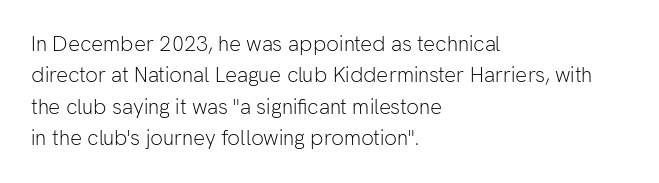
Each row of text sits above clean, open space. Italic? Not at all — the glyphs are vertical. Typeset ragged right — the left edge is the straight one. Each word holds together tightly as a unit, with standard inter-letter gaps. Interline gaps are of average width in this sample.
